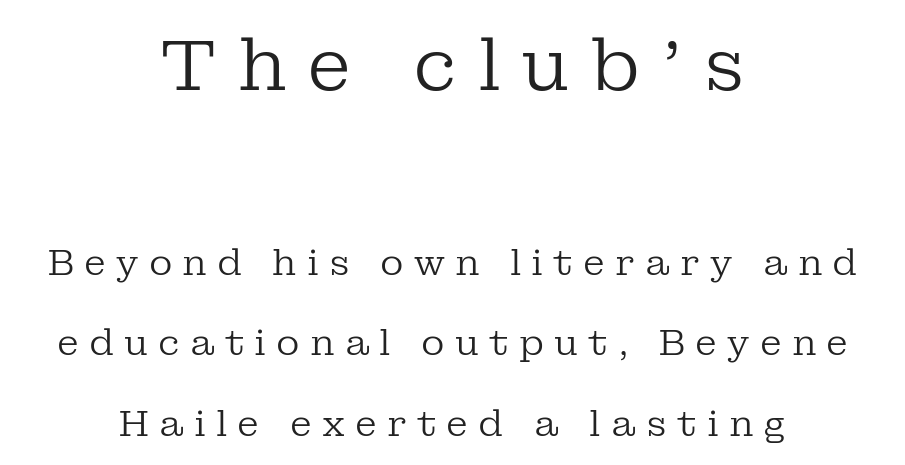
The image shows 73 px regular-weight serif type, upright; set centered, loose line spacing (2.23x), unusually wide letter spacing (+0.28 em), not underlined; the first (top) block is 2.03x larger; low stroke contrast and a medium x-height.
